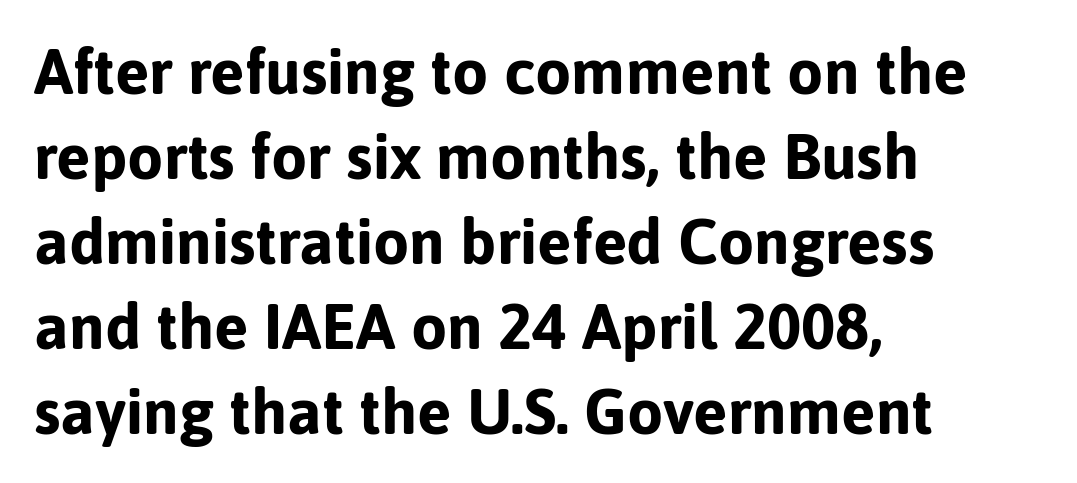
Tall strokes in this sample are plumb rather than angled. The face used here has the dense, thick strokes of a bold. Standard letterfit; no display-style spreading of the glyphs. Letterform terminals end flat and unadorned throughout the passage. Unmarked baselines from the first word to the last. Rows of type keep a routine distance in the vertical direction.
